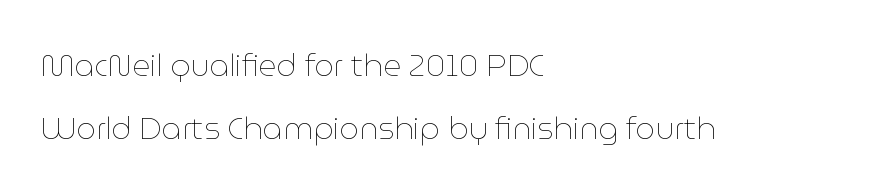
Q: Is the text bold? A: No.
Q: Is the text italic (slanted)? A: No, it is upright.
Q: Is the text underlined? A: No.
Q: How is the paragraph aligned? A: Left-aligned.
Q: Is the spacing between letters normal or unusually wide? A: Normal.
Q: Is the spacing between lines tight, normal or loose? A: Loose.
Q: Width (condensed, normal, or wide)? A: Normal.
Q: Stroke contrast? A: Low.
Q: x-height? A: Medium.
Q: Monospaced? A: No.
